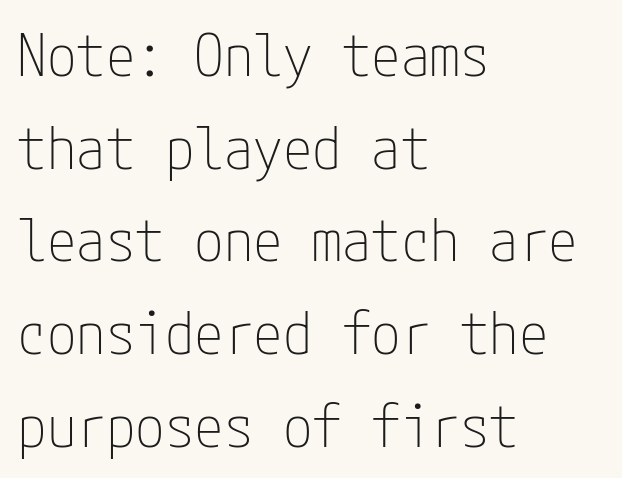
The image shows 59 px thin, condensed sans-serif type, upright; set left-aligned, normal line spacing (1.57x), normal letter spacing, not underlined; low stroke contrast and a medium x-height.
